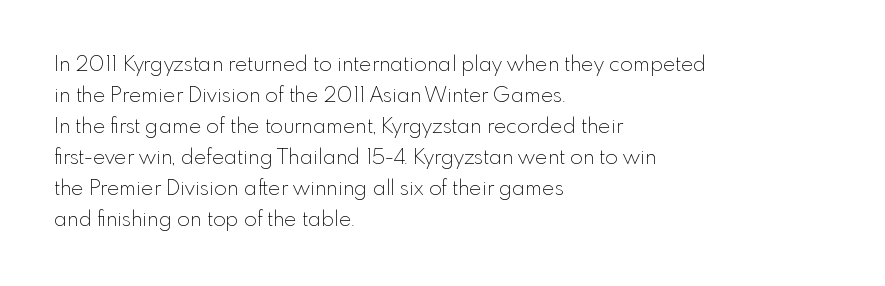
{"italic": "no", "bold": "no", "underline": "no", "align": "left", "line_spacing": "normal", "line_spacing_ratio": 1.48, "letter_spacing": "normal", "letter_spacing_em": 0.0, "glyph_px": 21}
